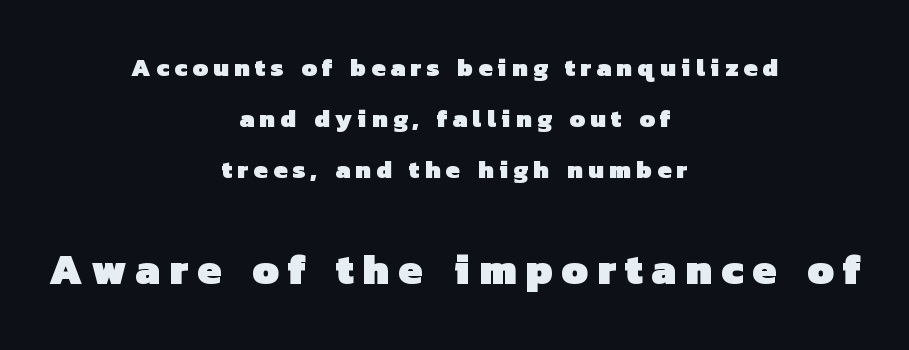
The image shows 43 px heavy sans-serif type; set centered, loose line spacing (2.05x), unusually wide letter spacing (+0.21 em), not underlined; the second (bottom) block is 1.72x larger; low stroke contrast and a medium x-height.
